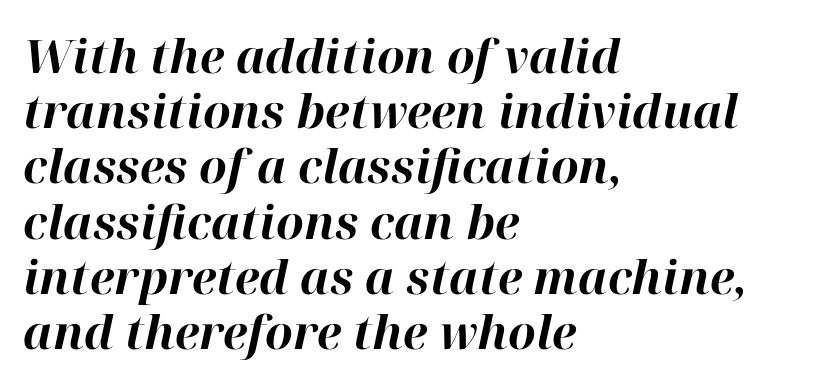
Q: Is the text bold? A: Yes.
Q: Is the text italic (slanted)? A: Yes, it leans right by about 12 degrees.
Q: Is the text underlined? A: No.
Q: How is the paragraph aligned? A: Left-aligned.
Q: Is the spacing between letters normal or unusually wide? A: Normal.
Q: Width (condensed, normal, or wide)? A: Normal.
Q: Stroke contrast? A: High.
Q: x-height? A: Medium.
Q: Monospaced? A: No.
